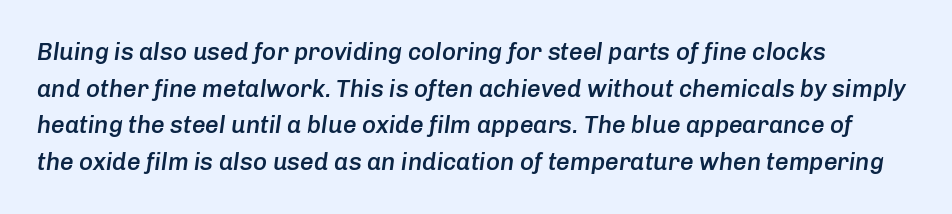
The image shows 24 px text type, italic (leaning right); set left-aligned, normal line spacing (1.53x), normal letter spacing, not underlined.
